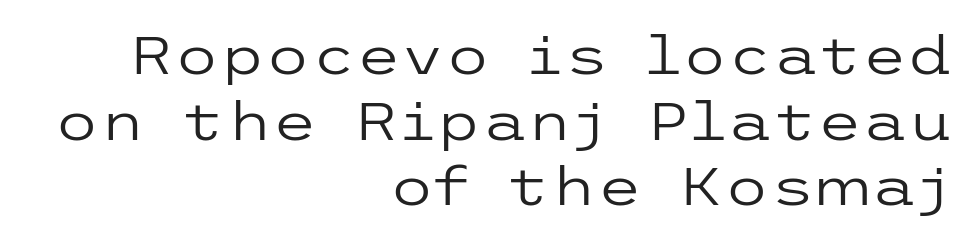
The font family rendered here belongs to the sans-serif group. Does the leading feel generous? No, just average. The words here are not underlined. Rendered with straight, roman letterforms.
